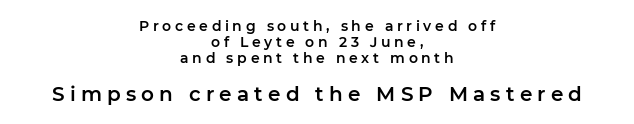
Reading down the block, each line starts at a different indent, mirrored at its end. Reading top to bottom, the characters get bigger at the block break. Summary of vertical rhythm: compact, with narrow interline spacing. Caption: expanded tracking, letters set apart. Descenders are the only things crossing below the line.
